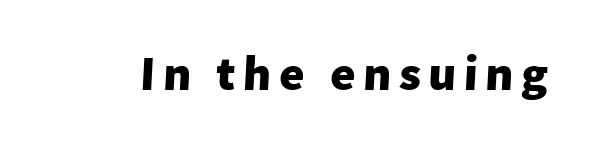
Q: Is the text bold? A: Yes.
Q: Is the typeface a serif or a sans-serif typeface? A: Sans-serif.
Q: Is the text underlined? A: No.
Q: Width (condensed, normal, or wide)? A: Normal.
Q: Stroke contrast? A: Low.
Q: x-height? A: Medium.
Q: Monospaced? A: No.
